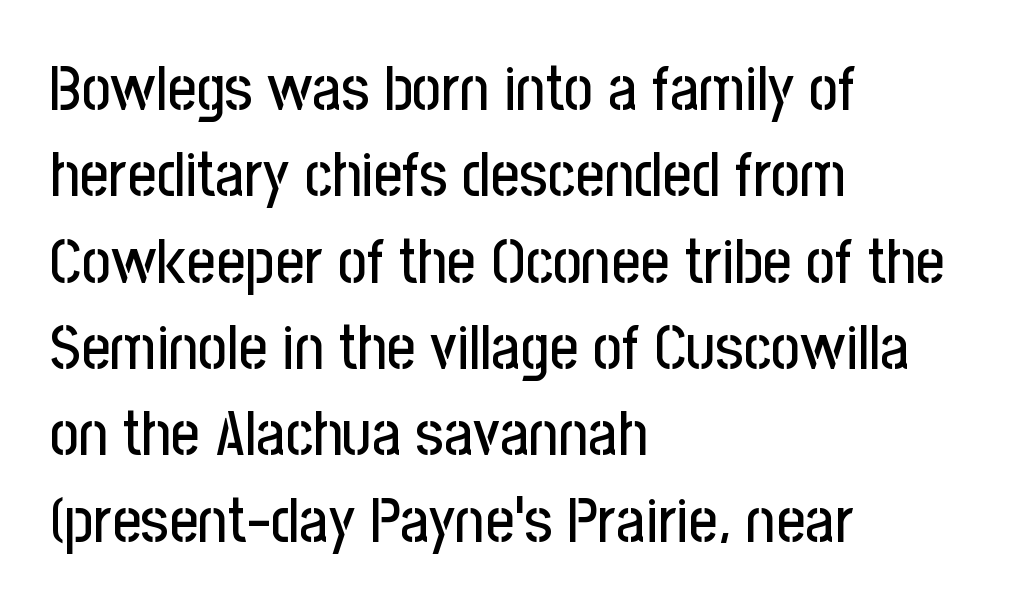
The image shows 63 px condensed sans-serif type, upright; set left-aligned, normal line spacing (1.37x), normal letter spacing, not underlined; low stroke contrast and a medium x-height.
